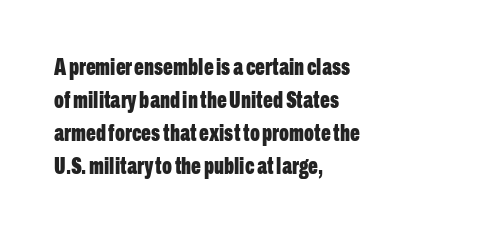
The gaps between neighbouring characters are ordinary and unremarkable. A dark, heavy texture on the line: the type is bold. Leftover space on each line is placed entirely after the last word. Reading down the column, the eye jumps a familiar distance to each next line. This is the regular roman posture of the typeface.
